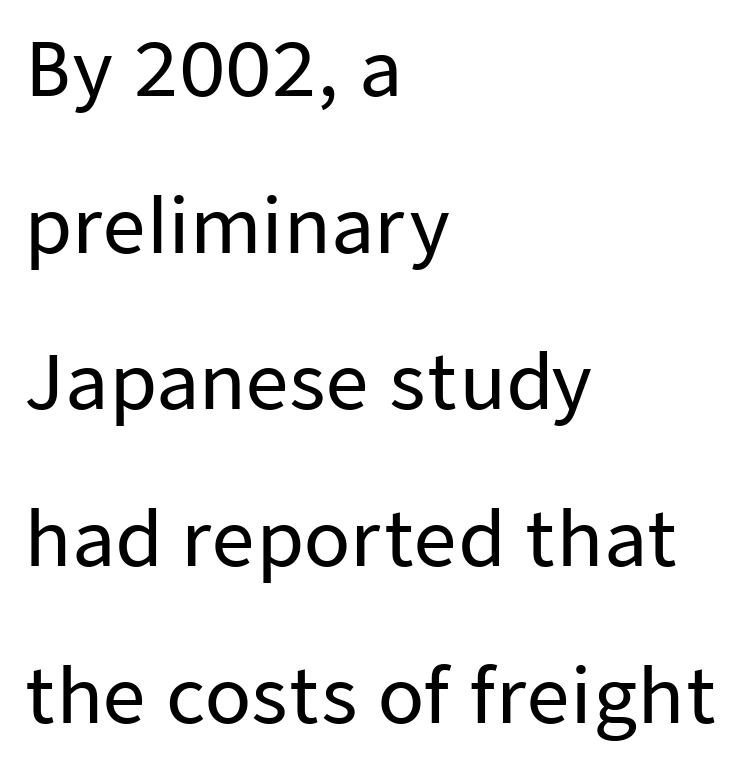
The axis of the letterforms is exactly vertical. Horizontal alignment here is leftward, the default for most running prose. Baseline-to-baseline distance is far greater than the letter height. Only glyphs here, with clear space below each row. You can tell from the bare stems that sans-serif type was used. The passage shown has conventional tracking throughout.
